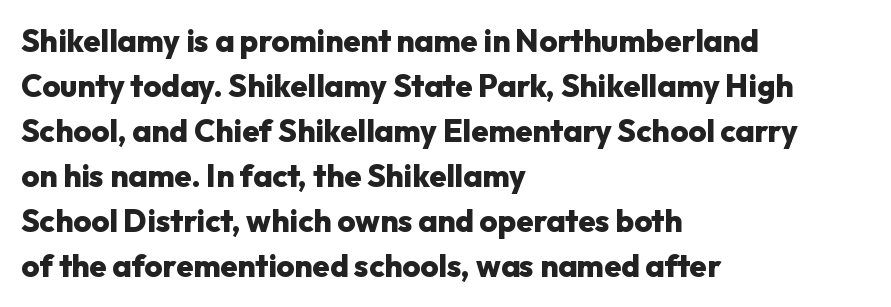
The image shows 31 px heavy sans-serif type, upright; set left-aligned, normal line spacing (1.45x), normal letter spacing, not underlined; low stroke contrast and a medium x-height.
